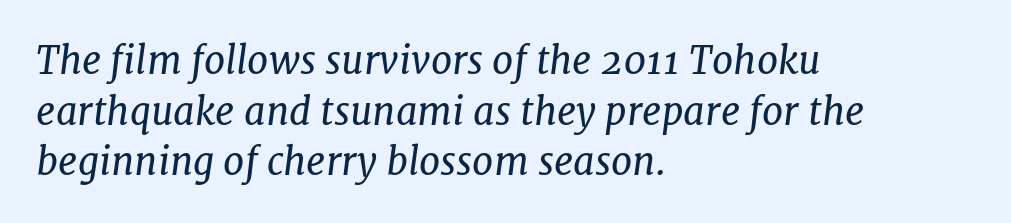
Q: Is the text bold? A: No.
Q: Is the text italic (slanted)? A: Yes, it leans right by about 7 degrees.
Q: Is the typeface a serif or a sans-serif typeface? A: Serif.
Q: Is the text underlined? A: No.
Q: How is the paragraph aligned? A: Left-aligned.
Q: Is the spacing between letters normal or unusually wide? A: Normal.
Q: Is the spacing between lines tight, normal or loose? A: Normal.
Q: Width (condensed, normal, or wide)? A: Normal.
Q: Stroke contrast? A: Low.
Q: x-height? A: Medium.
Q: Monospaced? A: No.
